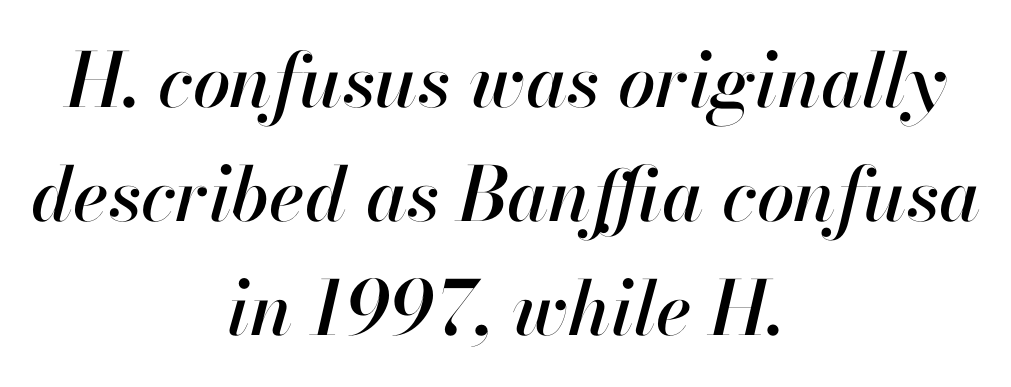
Q: Is the text italic (slanted)? A: Yes, it leans right by about 13 degrees.
Q: Is the text underlined? A: No.
Q: How is the paragraph aligned? A: Centered.
Q: Is the spacing between letters normal or unusually wide? A: Normal.
Q: Is the spacing between lines tight, normal or loose? A: Normal.
Q: Width (condensed, normal, or wide)? A: Normal.
Q: Stroke contrast? A: High.
Q: x-height? A: Small.
Q: Monospaced? A: No.
